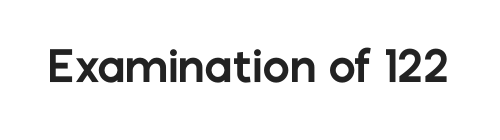
Q: Is the text bold? A: Yes.
Q: Is the text italic (slanted)? A: No, it is upright.
Q: Is the typeface a serif or a sans-serif typeface? A: Sans-serif.
Q: Is the text underlined? A: No.
Q: Is the spacing between letters normal or unusually wide? A: Normal.
Q: Width (condensed, normal, or wide)? A: Normal.
Q: Stroke contrast? A: Low.
Q: x-height? A: Medium.
Q: Monospaced? A: No.
